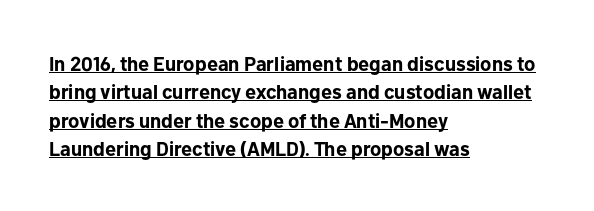
Set as a true bold cut, around the 700 mark. The type sits square on the baseline with zero lean. Look at the tracking — it's just the regular setting, nothing added. This block has exactly the height ordinary leading produces. The passage shown is underscored from start to finish.
